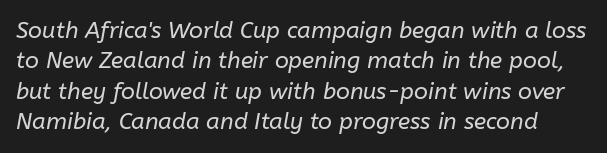
The image shows 23 px text type, italic (leaning right); set normal line spacing (1.32x), normal letter spacing, not underlined.
